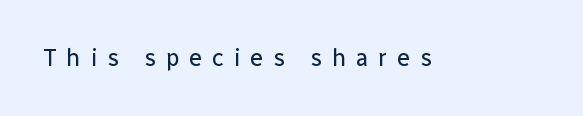
Q: Is the text bold? A: No.
Q: Is the text italic (slanted)? A: No, it is upright.
Q: Is the text underlined? A: No.
Q: Is the spacing between letters normal or unusually wide? A: Unusually wide.
